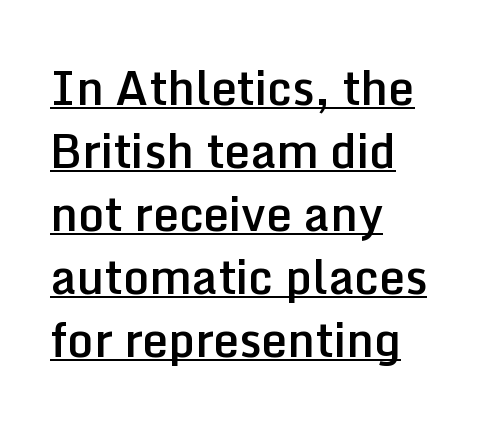
Q: Is the text bold? A: Semi-bold.
Q: Is the text italic (slanted)? A: No, it is upright.
Q: Is the typeface a serif or a sans-serif typeface? A: Sans-serif.
Q: Is the text underlined? A: Yes.
Q: How is the paragraph aligned? A: Left-aligned.
Q: Is the spacing between letters normal or unusually wide? A: Normal.
Q: Is the spacing between lines tight, normal or loose? A: Normal.
Q: Width (condensed, normal, or wide)? A: Normal.
Q: Stroke contrast? A: Low.
Q: x-height? A: Medium.
Q: Monospaced? A: No.
